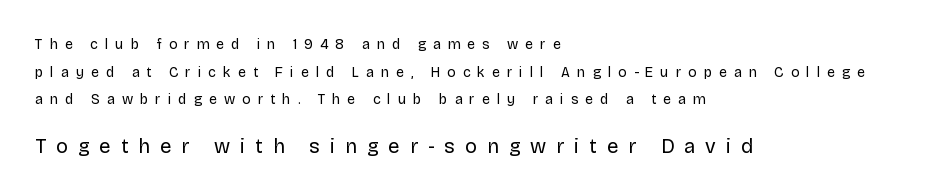
{"italic": "no", "bold": "no", "underline": "no", "align": "left", "line_spacing": "loose", "line_spacing_ratio": 1.97, "letter_spacing": "wide", "letter_spacing_em": 0.5, "larger_block": "second", "size_ratio": 1.43, "glyph_px": 20}
